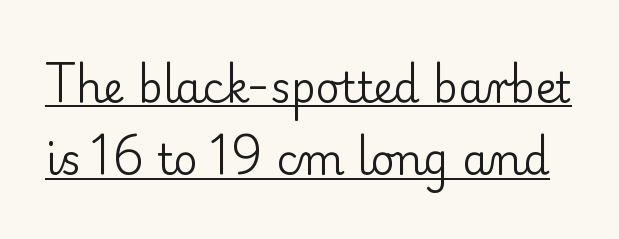
{"serif": "yes", "italic": "no", "bold": "no", "weight": "regular", "width": "normal", "stroke_contrast": "low", "x_height": "small", "monospaced": "no", "underline": "yes", "line_spacing_ratio": 1.72, "letter_spacing": "normal", "letter_spacing_em": 0.0, "glyph_px": 42}
